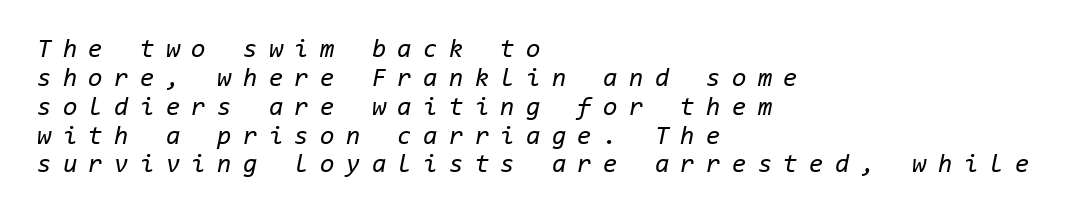
{"italic": "yes", "lean": "right", "slant_degrees": 11, "bold": "no", "underline": "no", "align": "left", "line_spacing": "tight", "line_spacing_ratio": 1.11, "letter_spacing": "wide", "letter_spacing_em": 0.44, "glyph_px": 26}
